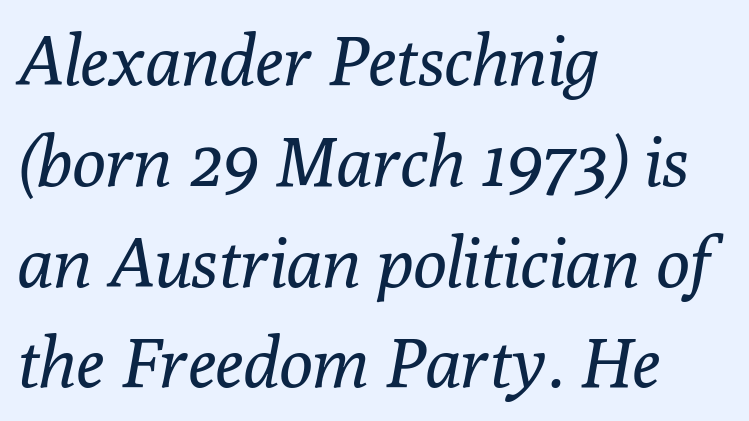
{"serif": "yes", "italic": "yes", "lean": "right", "slant_degrees": 10, "bold": "no", "weight": "regular", "width": "normal", "stroke_contrast": "low", "x_height": "medium", "monospaced": "no", "underline": "no", "align": "left", "line_spacing": "normal", "line_spacing_ratio": 1.44, "letter_spacing": "normal", "letter_spacing_em": 0.0, "glyph_px": 70}
